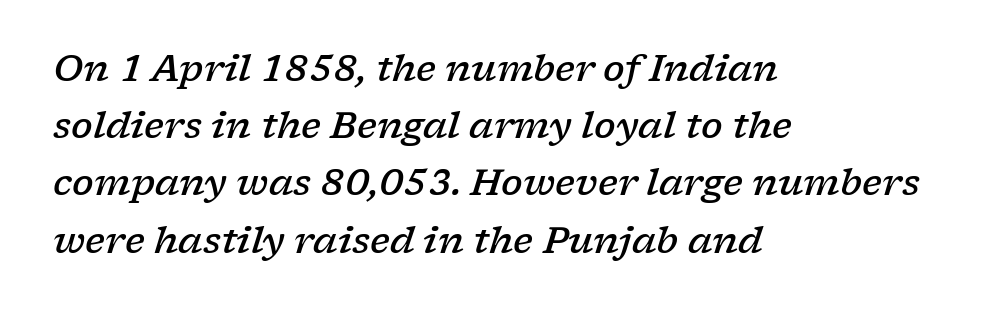
{"serif": "yes", "italic": "yes", "lean": "right", "slant_degrees": 17, "bold": "semi", "weight": "semibold", "width": "wide", "stroke_contrast": "low", "x_height": "medium", "monospaced": "no", "underline": "no", "align": "left", "line_spacing": "normal", "line_spacing_ratio": 1.59, "letter_spacing": "normal", "letter_spacing_em": 0.0, "glyph_px": 36}
